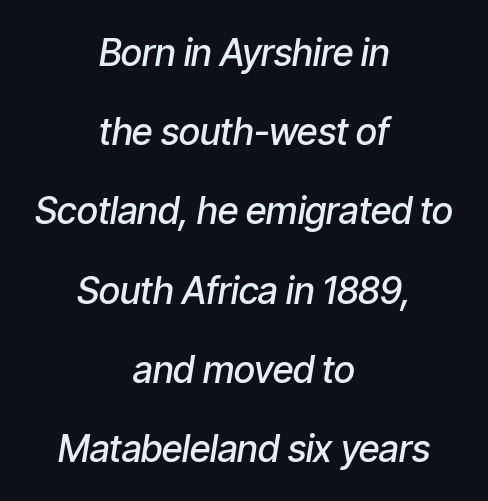
{"italic": "yes", "lean": "right", "slant_degrees": 9, "bold": "semi", "weight": "semibold", "width": "condensed", "stroke_contrast": "low", "x_height": "medium", "monospaced": "no", "underline": "no", "align": "center", "line_spacing": "loose", "line_spacing_ratio": 2.14, "letter_spacing": "normal", "letter_spacing_em": 0.0, "glyph_px": 37}
